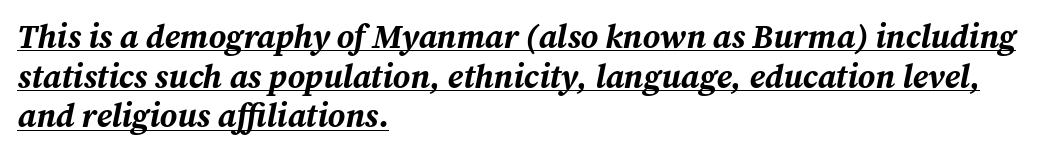
Q: Is the text bold? A: Yes.
Q: Is the text italic (slanted)? A: Yes, it leans right by about 12 degrees.
Q: Is the text underlined? A: Yes.
Q: How is the paragraph aligned? A: Left-aligned.
Q: Is the spacing between letters normal or unusually wide? A: Normal.
Q: Width (condensed, normal, or wide)? A: Normal.
Q: Stroke contrast? A: Medium.
Q: x-height? A: Medium.
Q: Monospaced? A: No.
